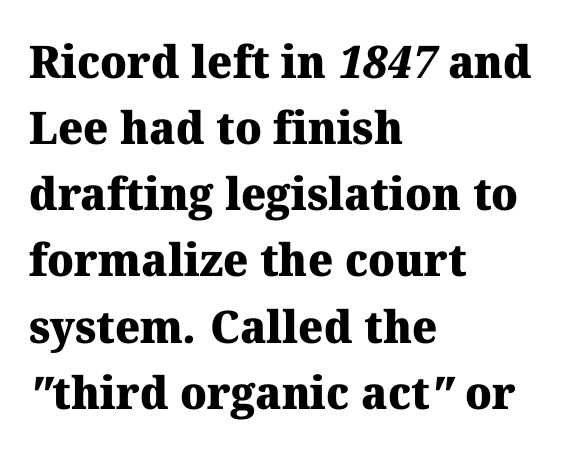
The image shows 45 px heavy serif type; set left-aligned, normal line spacing (1.47x), normal letter spacing, not underlined; medium stroke contrast and a medium x-height.
